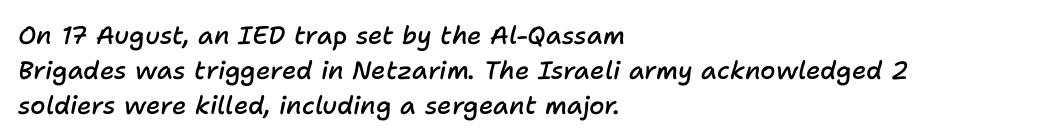
The image shows 25 px text type, italic (leaning right); set left-aligned, normal line spacing (1.4x), normal letter spacing, not underlined.
